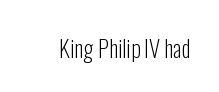
{"italic": "no", "bold": "no", "underline": "no", "letter_spacing": "normal", "letter_spacing_em": 0.0, "glyph_px": 23}
